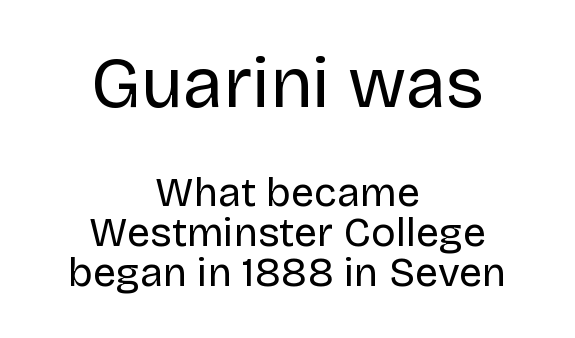
The image shows 72 px regular-weight sans-serif type, upright; set centered, tight line spacing (0.97x), normal letter spacing, not underlined; the first (top) block is 1.76x larger; low stroke contrast and a large x-height.
